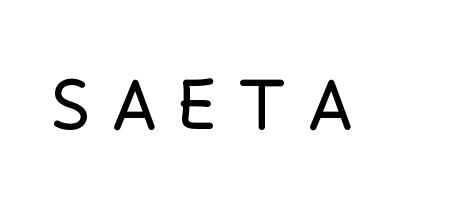
{"serif": "no", "italic": "no", "width": "normal", "stroke_contrast": "low", "x_height": "medium", "monospaced": "no", "underline": "no", "letter_spacing": "wide", "letter_spacing_em": 0.3, "glyph_px": 69}
